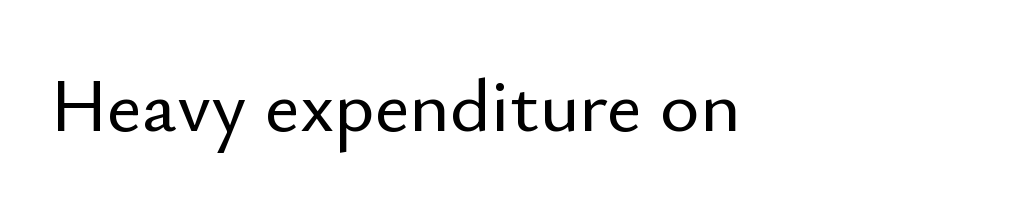
Q: Is the text italic (slanted)? A: No, it is upright.
Q: Is the typeface a serif or a sans-serif typeface? A: Sans-serif.
Q: Is the text underlined? A: No.
Q: Is the spacing between letters normal or unusually wide? A: Normal.
Q: Width (condensed, normal, or wide)? A: Normal.
Q: Stroke contrast? A: Low.
Q: x-height? A: Small.
Q: Monospaced? A: No.
